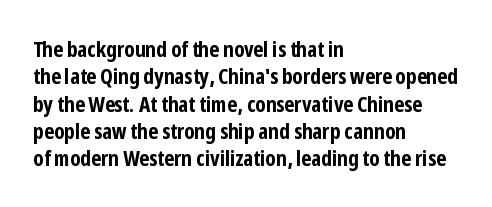
Chunky letters — that's bold for sure. Caption: standard tracking, unaltered. Descenders are the only things crossing below the line. Typeset ragged right — the left edge is the straight one. The letters stand upright; this is a roman face.
